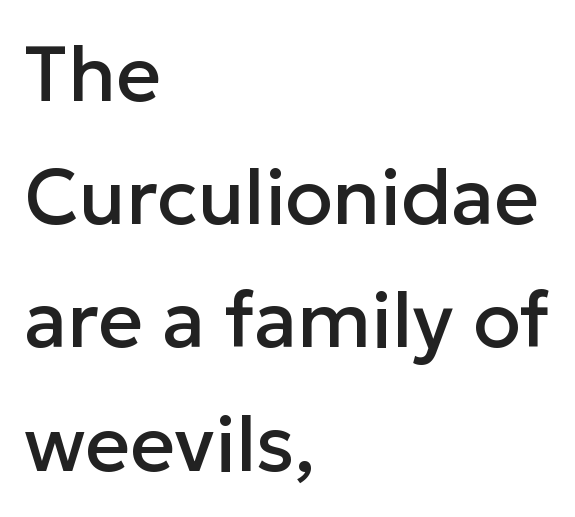
{"serif": "no", "italic": "no", "width": "normal", "stroke_contrast": "low", "x_height": "medium", "monospaced": "no", "underline": "no", "align": "left", "line_spacing": "normal", "line_spacing_ratio": 1.58, "letter_spacing": "normal", "letter_spacing_em": 0.0, "glyph_px": 78}
